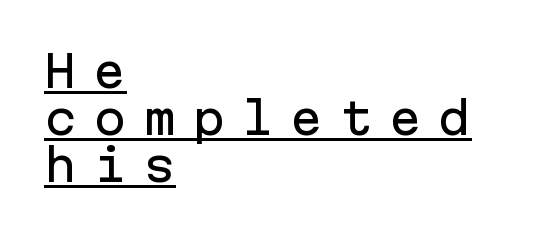
Q: Is the text italic (slanted)? A: No, it is upright.
Q: Is the typeface a serif or a sans-serif typeface? A: Sans-serif.
Q: Is the text underlined? A: Yes.
Q: How is the paragraph aligned? A: Left-aligned.
Q: Is the spacing between letters normal or unusually wide? A: Unusually wide.
Q: Is the spacing between lines tight, normal or loose? A: Tight.
Q: Width (condensed, normal, or wide)? A: Normal.
Q: Stroke contrast? A: Low.
Q: x-height? A: Medium.
Q: Monospaced? A: Yes.
